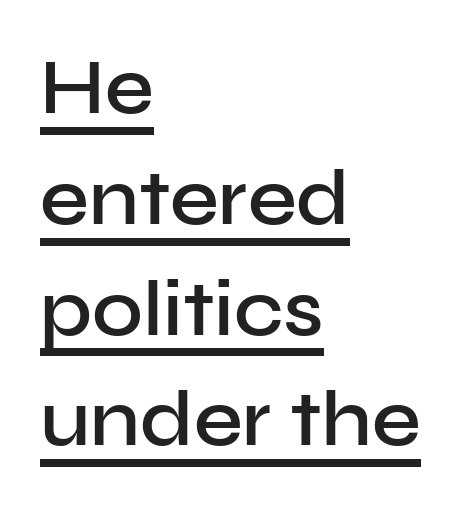
Q: Is the text bold? A: Semi-bold.
Q: Is the text italic (slanted)? A: No, it is upright.
Q: Is the typeface a serif or a sans-serif typeface? A: Sans-serif.
Q: Is the text underlined? A: Yes.
Q: How is the paragraph aligned? A: Left-aligned.
Q: Is the spacing between letters normal or unusually wide? A: Normal.
Q: Is the spacing between lines tight, normal or loose? A: Normal.
Q: Width (condensed, normal, or wide)? A: Normal.
Q: Stroke contrast? A: Low.
Q: x-height? A: Medium.
Q: Monospaced? A: No.
